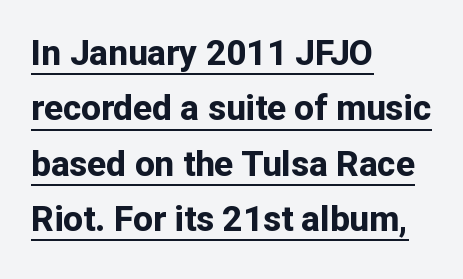
The sample's only ornament is a line tracing under the words. Heft: maximum for text — a bold. It's the straight-up-and-down kind of type. This sample keeps an unexceptional amount of space between lines. A typesetter would label this face a sans.
